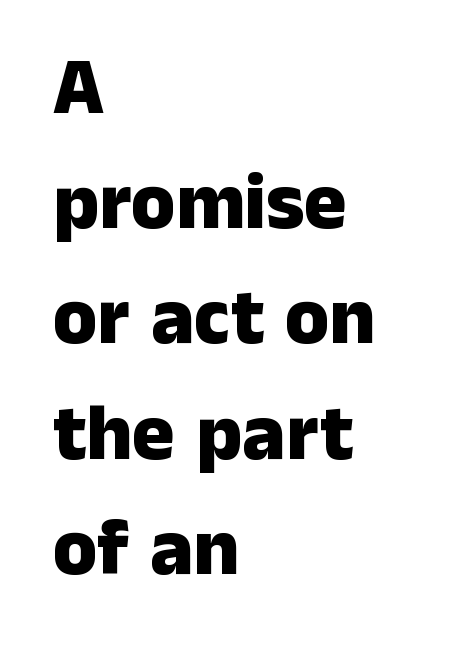
The image shows 80 px heavy sans-serif type, upright; set left-aligned, normal line spacing (1.44x), normal letter spacing, not underlined; low stroke contrast and a medium x-height.
